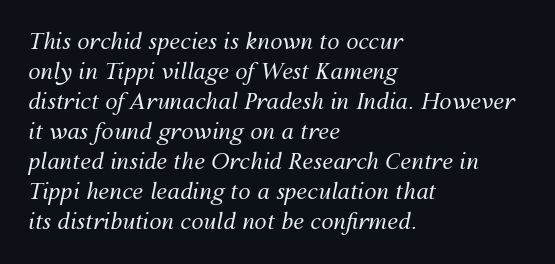
{"italic": "yes", "lean": "right", "slant_degrees": 12, "bold": "no", "underline": "no", "align": "left", "line_spacing": "normal", "line_spacing_ratio": 1.36, "letter_spacing": "normal", "letter_spacing_em": 0.0, "glyph_px": 22}
